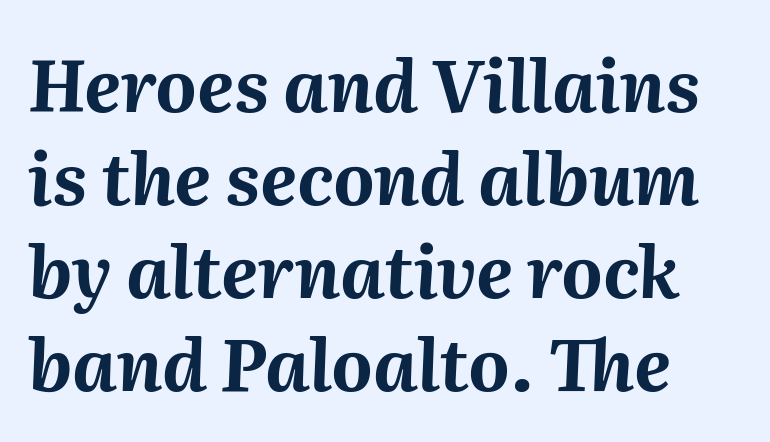
The image shows 71 px bold type, italic (leaning right); set normal line spacing (1.31x), normal letter spacing, not underlined; medium stroke contrast and a medium x-height.
